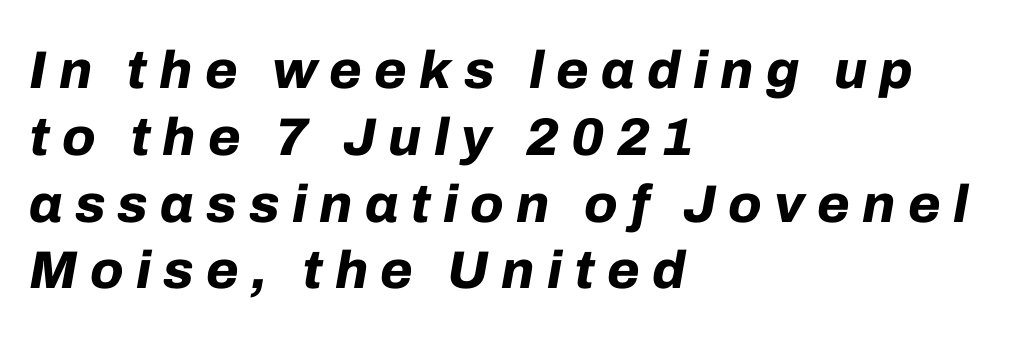
Q: Is the text bold? A: Yes.
Q: Is the text italic (slanted)? A: Yes, it leans right by about 10 degrees.
Q: Is the text underlined? A: No.
Q: How is the paragraph aligned? A: Left-aligned.
Q: Is the spacing between letters normal or unusually wide? A: Unusually wide.
Q: Is the spacing between lines tight, normal or loose? A: Normal.
Q: Width (condensed, normal, or wide)? A: Normal.
Q: Stroke contrast? A: Low.
Q: x-height? A: Medium.
Q: Monospaced? A: No.
